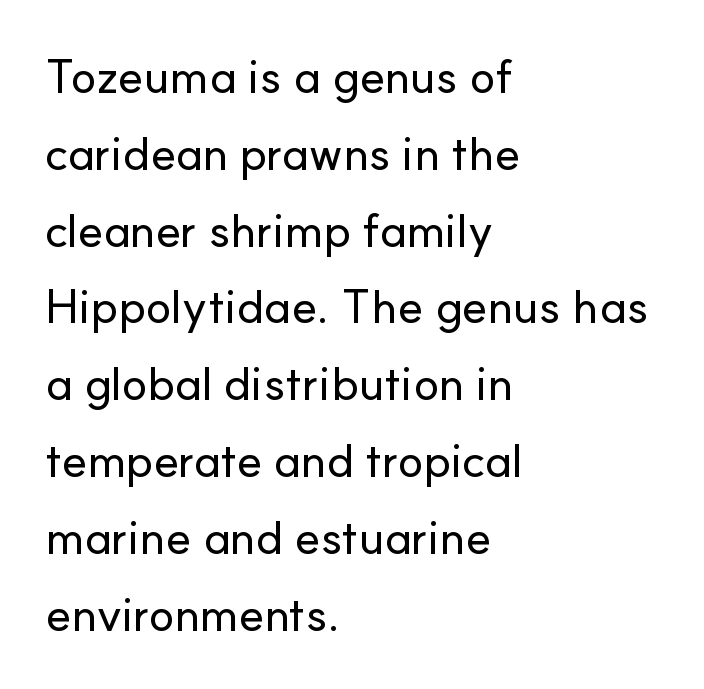
{"serif": "no", "italic": "no", "width": "normal", "stroke_contrast": "low", "x_height": "small", "monospaced": "no", "underline": "no", "align": "left", "line_spacing": "normal", "line_spacing_ratio": 1.6, "letter_spacing": "normal", "letter_spacing_em": 0.0, "glyph_px": 48}
